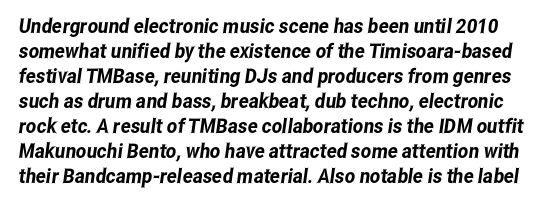
Nobody touched the tracking dial on this one. A clean baseline with only descenders dipping below it. Line spacing here is normal.
